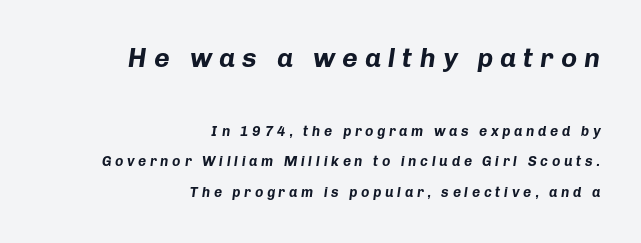
The image shows 27 px bold type, italic (leaning right); set right-aligned, loose line spacing (2.19x), unusually wide letter spacing (+0.26 em), not underlined; the first (top) block is 1.93x larger.
